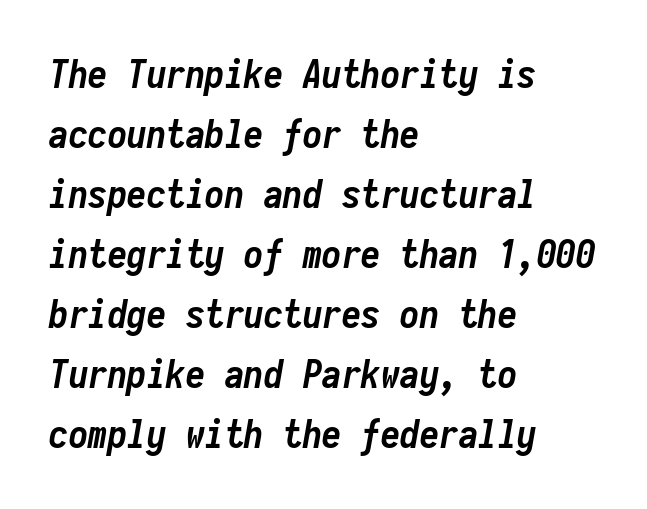
Q: Is the text bold? A: Yes.
Q: Is the text italic (slanted)? A: Yes, it leans right by about 10 degrees.
Q: Is the text underlined? A: No.
Q: How is the paragraph aligned? A: Left-aligned.
Q: Is the spacing between letters normal or unusually wide? A: Normal.
Q: Is the spacing between lines tight, normal or loose? A: Normal.
Q: Width (condensed, normal, or wide)? A: Condensed.
Q: Stroke contrast? A: Low.
Q: x-height? A: Medium.
Q: Monospaced? A: Yes.
